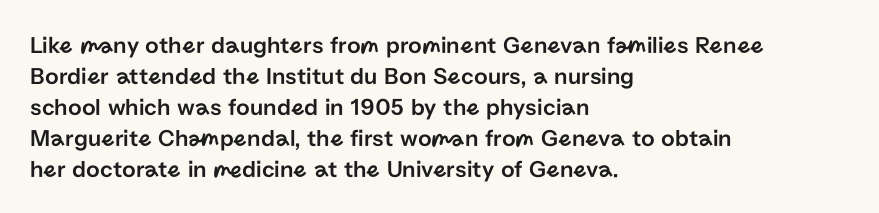
Q: Is the text italic (slanted)? A: No, it is upright.
Q: Is the text underlined? A: No.
Q: How is the paragraph aligned? A: Left-aligned.
Q: Is the spacing between letters normal or unusually wide? A: Normal.
Q: Is the spacing between lines tight, normal or loose? A: Normal.
